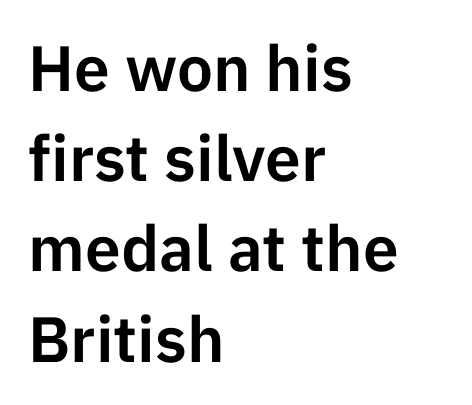
The image shows 64 px sans-serif type, upright; set left-aligned, normal line spacing (1.41x), normal letter spacing, not underlined; low stroke contrast and a medium x-height.
